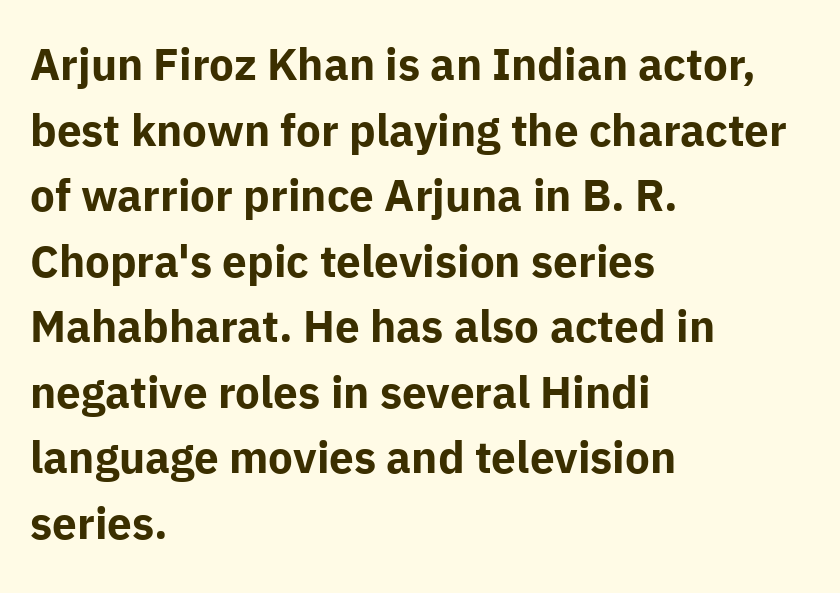
Typesetter's note: full bold, strokes at maximum text heaviness. One glance says typical: line gaps are just what's usual. The baseline area is clear. Font category for this specimen: sans-serif. Standard letterfit; no display-style spreading of the glyphs.
